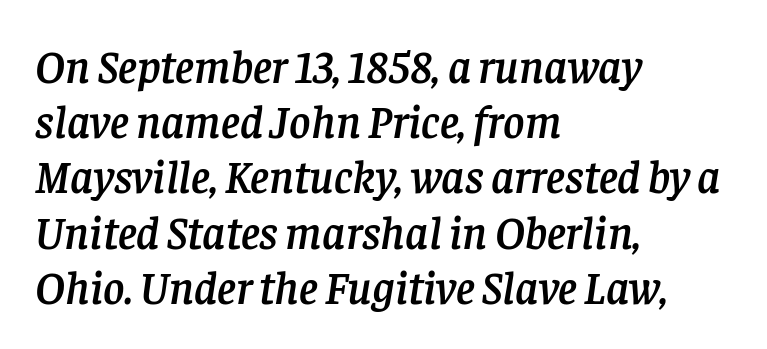
{"serif": "yes", "italic": "yes", "lean": "right", "slant_degrees": 8, "width": "normal", "stroke_contrast": "low", "x_height": "large", "monospaced": "no", "underline": "no", "align": "left", "line_spacing_ratio": 1.2, "letter_spacing": "normal", "letter_spacing_em": 0.0, "glyph_px": 46}
